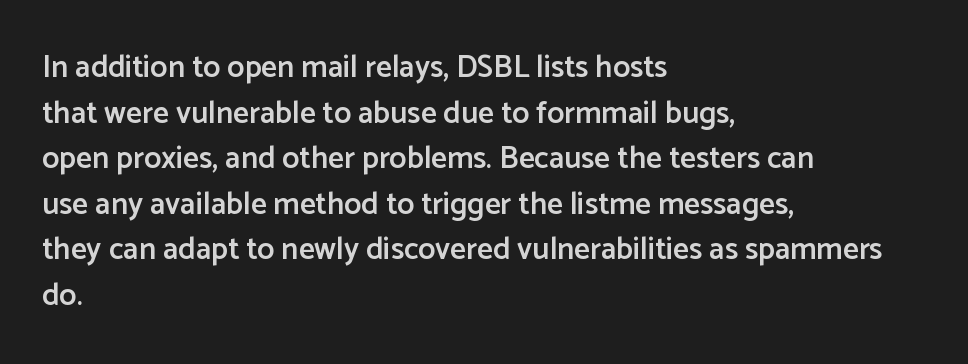
The image shows 31 px semibold sans-serif type, upright; set left-aligned, normal line spacing (1.47x), normal letter spacing, not underlined; low stroke contrast and a medium x-height.
